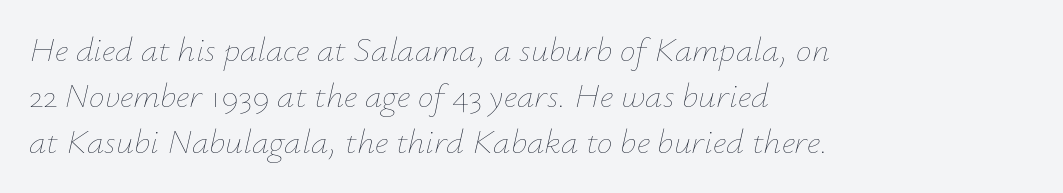
The specimen omits any rule beneath the text block's lines. Stem width sits at or under what a default text font uses. The letters are slanted; this is an italic face. If you drew a ruler down the left edge, every line would touch it. Is this a fixed-width face? No — the glyphs have proportional, varying widths. Regarding leading, the lines here are spaced in the standard way.
